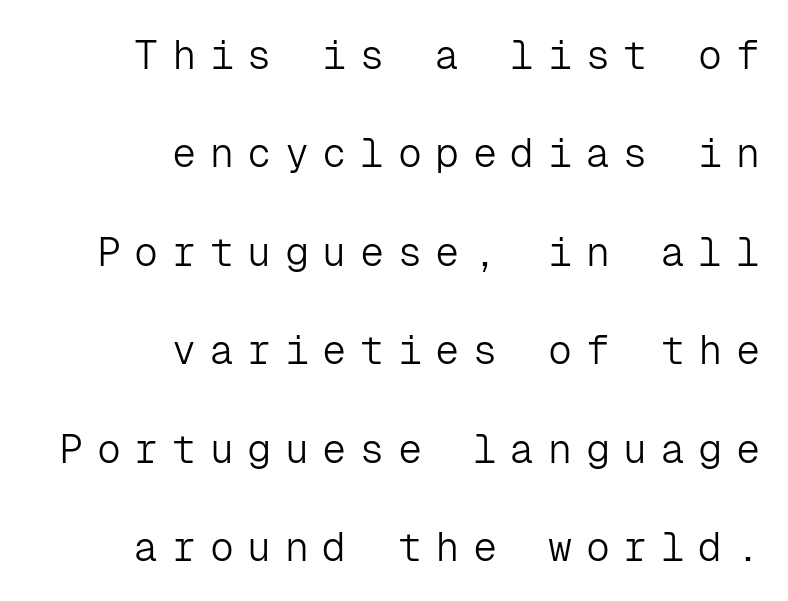
The image shows 40 px light sans-serif type, upright, monospaced; set right-aligned, loose line spacing (2.46x), unusually wide letter spacing (+0.34 em), not underlined; low stroke contrast and a medium x-height.
